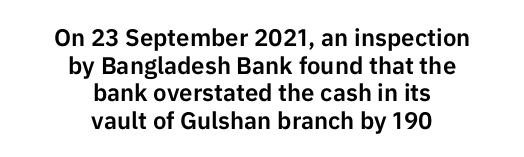
{"italic": "no", "underline": "no", "align": "center", "line_spacing": "tight", "line_spacing_ratio": 1.15, "letter_spacing": "normal", "letter_spacing_em": 0.0, "glyph_px": 24}
